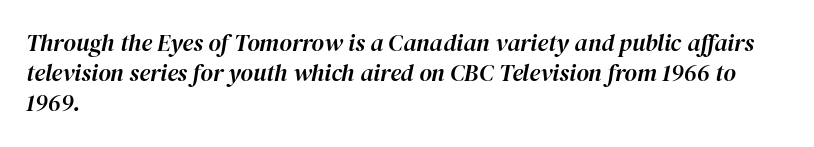
{"italic": "yes", "lean": "right", "slant_degrees": 12, "underline": "no", "align": "left", "line_spacing": "normal", "line_spacing_ratio": 1.26, "letter_spacing": "normal", "letter_spacing_em": 0.0, "glyph_px": 24}
